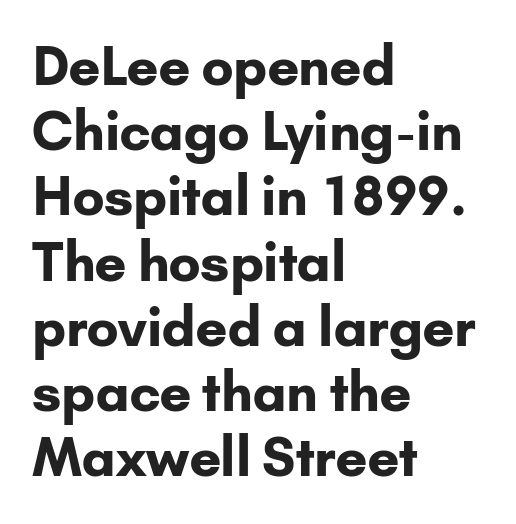
{"serif": "no", "italic": "no", "bold": "yes", "weight": "bold", "width": "normal", "stroke_contrast": "low", "x_height": "small", "monospaced": "no", "underline": "no", "align": "left", "line_spacing_ratio": 1.23, "letter_spacing": "normal", "letter_spacing_em": 0.0, "glyph_px": 53}
